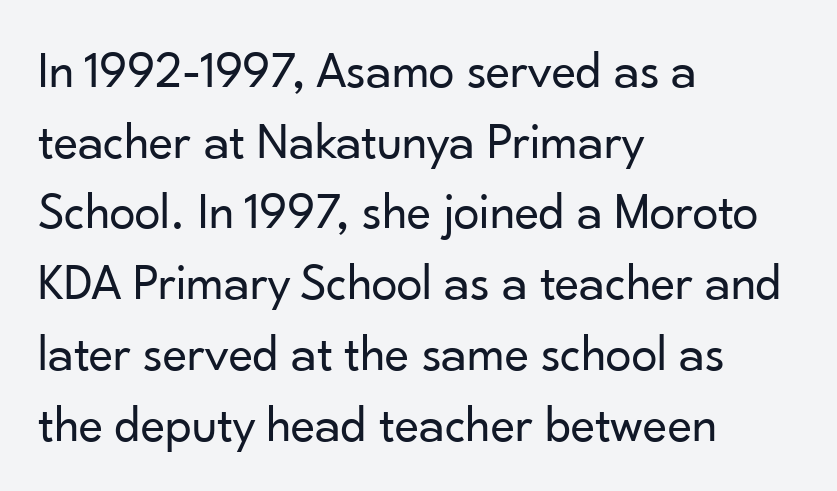
The image shows 52 px regular-weight sans-serif type, upright; set left-aligned, normal line spacing (1.36x), normal letter spacing, not underlined; low stroke contrast and a small x-height.
